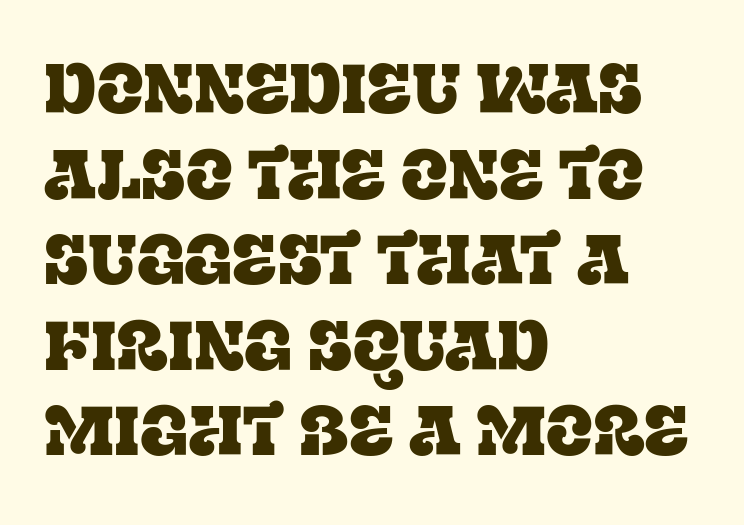
The image shows 69 px serif type, upright; set left-aligned, line spacing 1.24x, normal letter spacing, not underlined; low stroke contrast and a large x-height.
